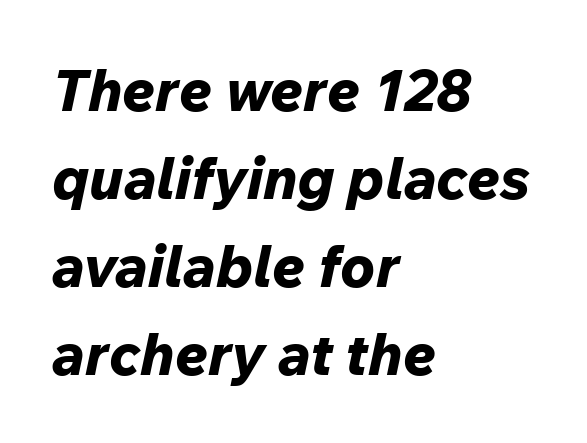
The image shows 58 px bold type, italic (leaning right); set left-aligned, normal line spacing (1.52x), normal letter spacing, not underlined; low stroke contrast and a medium x-height.
